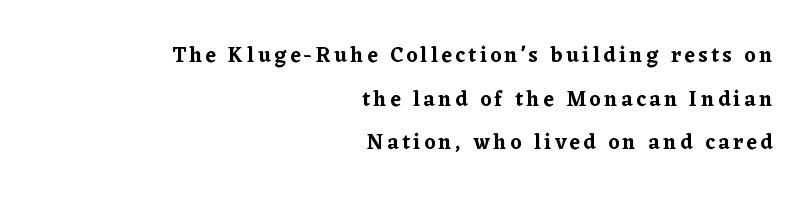
{"italic": "no", "underline": "no", "align": "right", "line_spacing": "loose", "line_spacing_ratio": 2.08, "glyph_px": 21}
